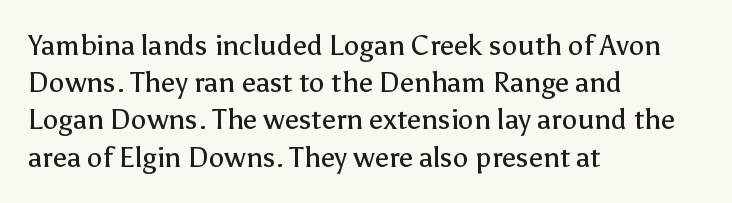
The image shows 28 px regular-weight sans-serif type, upright; set left-aligned, normal line spacing (1.33x), normal letter spacing, not underlined; low stroke contrast and a medium x-height.
